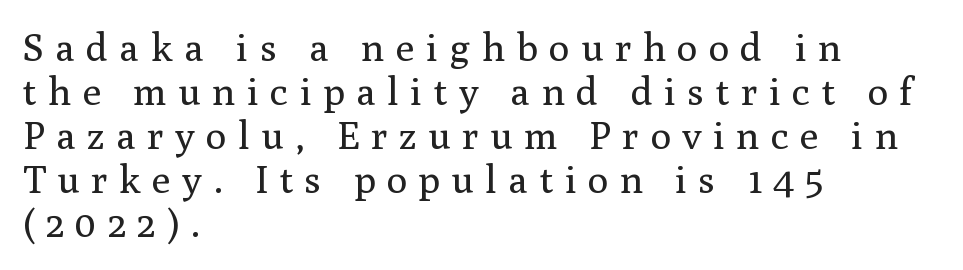
{"serif": "yes", "italic": "no", "bold": "no", "weight": "regular", "width": "normal", "stroke_contrast": "medium", "x_height": "medium", "monospaced": "no", "underline": "no", "align": "left", "line_spacing": "tight", "line_spacing_ratio": 1.13, "letter_spacing": "wide", "letter_spacing_em": 0.29, "glyph_px": 39}
